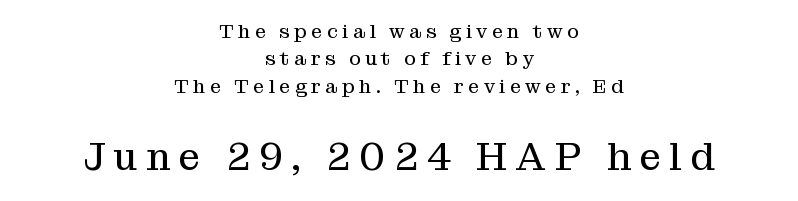
The image shows 39 px regular-weight serif type, upright; set centered, normal line spacing (1.37x), unusually wide letter spacing (+0.22 em), not underlined; the second (bottom) block is 1.95x larger; medium stroke contrast and a medium x-height.
